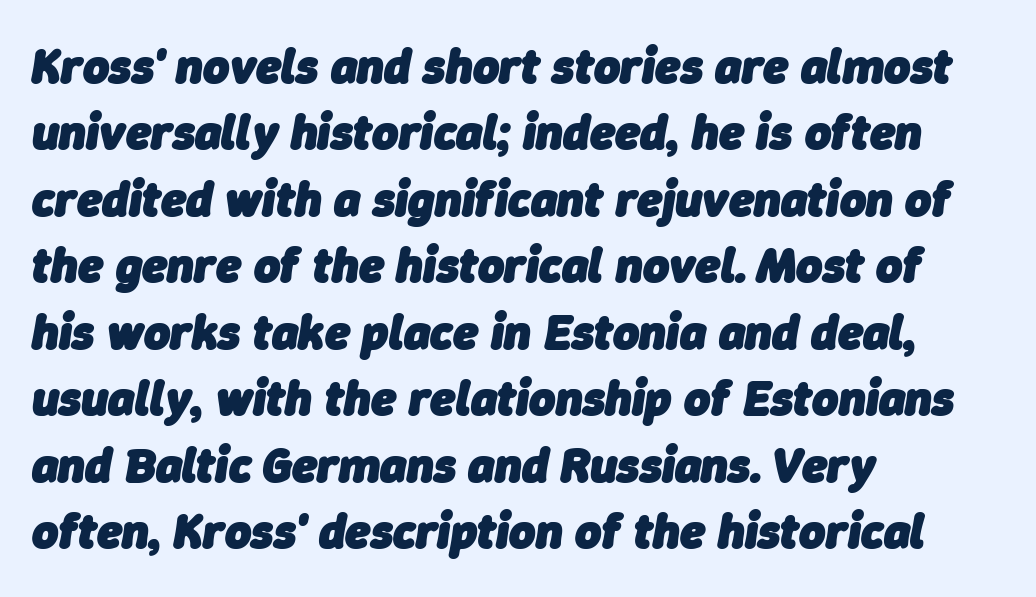
Notice how the passage keeps a crisp vertical edge on the left only. Do the characters align in a grid? No, the font is proportional. Summary of vertical rhythm: regular, with standard interline spacing. The zone under the glyphs is completely vacant.
